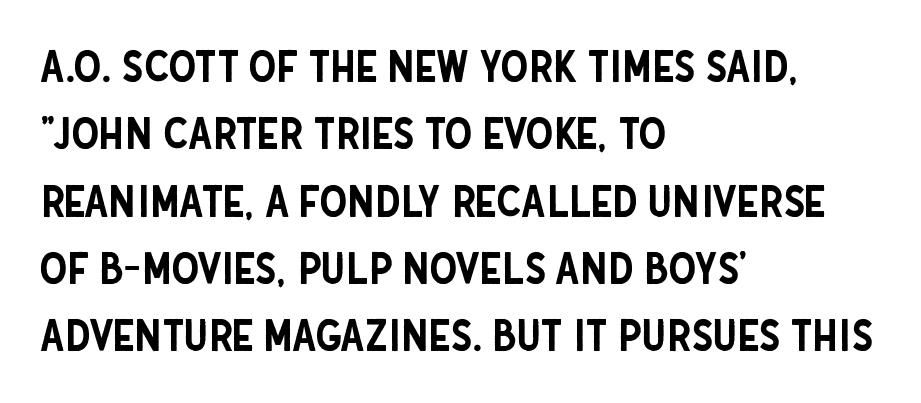
Horizontal alignment here is leftward, the default for most running prose. The line texture is even and compact thanks to regular tracking. These lines are rendered in a variable-pitch font. If you drew a line through each stem, it would be perfectly vertical.
